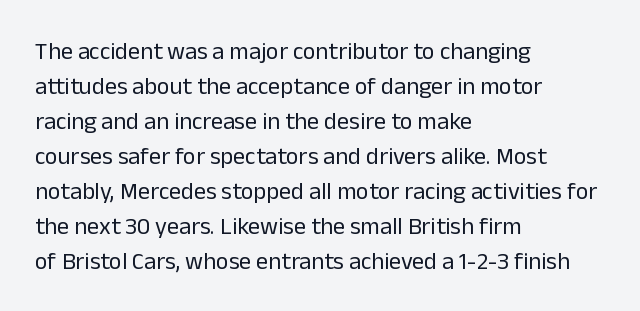
The image shows 24 px text type, upright; set left-aligned, normal line spacing (1.46x), normal letter spacing, not underlined.
